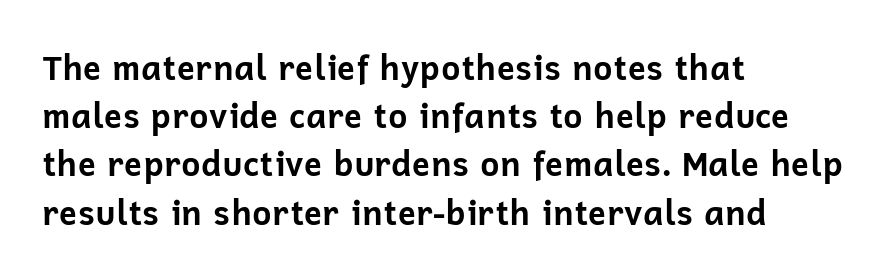
The image shows 33 px bold sans-serif type, upright; set left-aligned, normal line spacing (1.46x), normal letter spacing, not underlined; low stroke contrast and a medium x-height.
